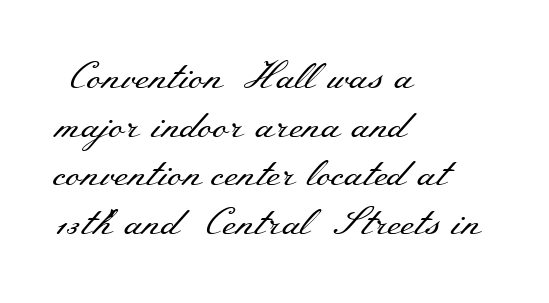
Q: Is the text bold? A: No.
Q: Is the text italic (slanted)? A: Yes.
Q: Is the typeface a serif or a sans-serif typeface? A: Serif.
Q: Is the text underlined? A: No.
Q: How is the paragraph aligned? A: Left-aligned.
Q: Is the spacing between letters normal or unusually wide? A: Normal.
Q: Is the spacing between lines tight, normal or loose? A: Normal.
Q: Width (condensed, normal, or wide)? A: Wide.
Q: Stroke contrast? A: Medium.
Q: x-height? A: Small.
Q: Monospaced? A: No.
